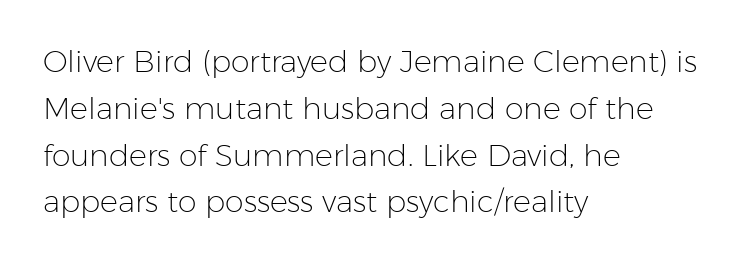
The image shows 30 px light sans-serif type, upright; set left-aligned, normal line spacing (1.56x), normal letter spacing, not underlined; low stroke contrast and a medium x-height.
